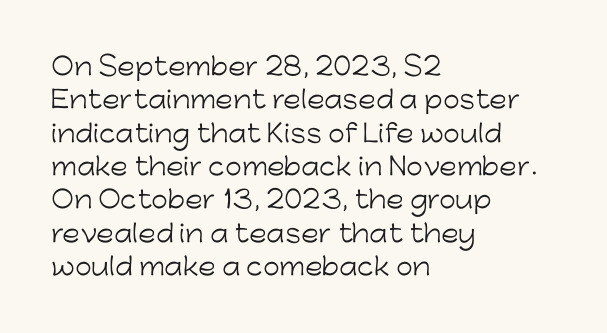
Q: Is the text bold? A: No.
Q: Is the text italic (slanted)? A: No, it is upright.
Q: Is the text underlined? A: No.
Q: How is the paragraph aligned? A: Left-aligned.
Q: Is the spacing between letters normal or unusually wide? A: Normal.
Q: Is the spacing between lines tight, normal or loose? A: Normal.
